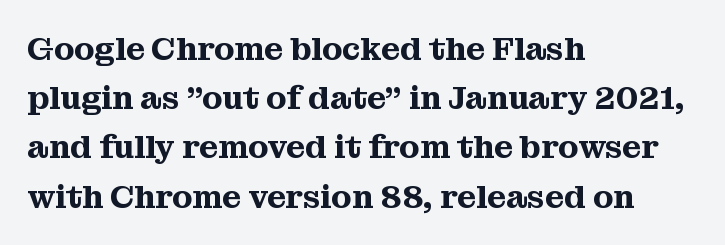
{"serif": "yes", "italic": "no", "width": "normal", "stroke_contrast": "medium", "x_height": "medium", "monospaced": "no", "underline": "no", "align": "left", "line_spacing": "normal", "line_spacing_ratio": 1.49, "letter_spacing": "normal", "letter_spacing_em": 0.0, "glyph_px": 33}
